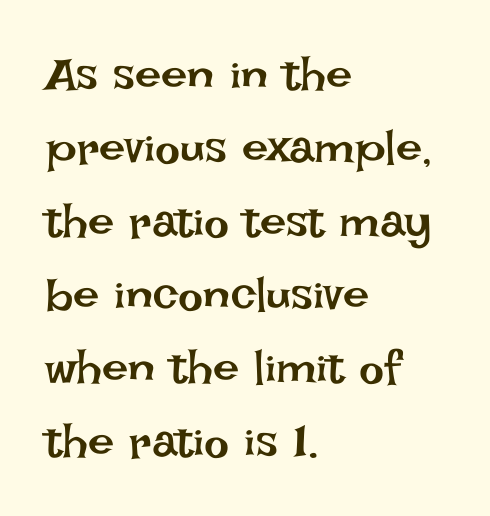
Q: Is the text bold? A: No.
Q: Is the text italic (slanted)? A: No, it is upright.
Q: Is the text underlined? A: No.
Q: How is the paragraph aligned? A: Left-aligned.
Q: Is the spacing between letters normal or unusually wide? A: Normal.
Q: Is the spacing between lines tight, normal or loose? A: Normal.
Q: Width (condensed, normal, or wide)? A: Normal.
Q: Stroke contrast? A: Low.
Q: x-height? A: Large.
Q: Monospaced? A: No.
